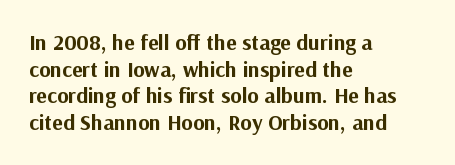
Which margin do the lines hug? The left one — the right edge is uneven. Weight check: bold — yes, fully. Tracking here is standard; glyphs follow each other at the usual distance. Unlike italic type, these characters show no tilt at all. Just letters on the line, the space beneath them empty.
